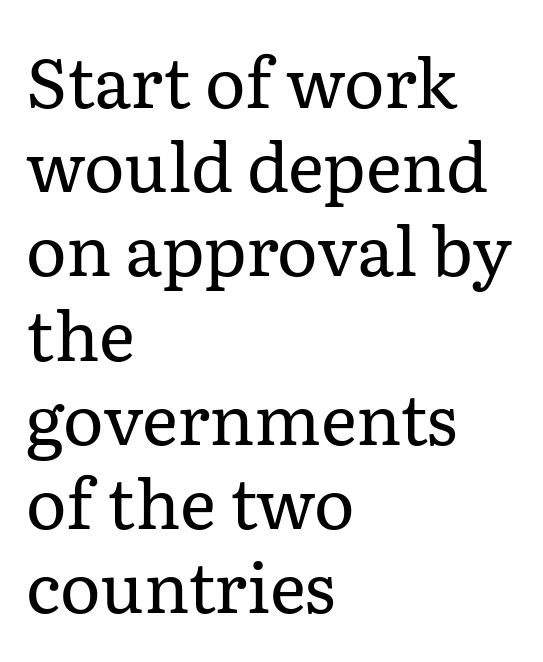
Q: Is the text bold? A: No.
Q: Is the text italic (slanted)? A: No, it is upright.
Q: Is the typeface a serif or a sans-serif typeface? A: Serif.
Q: Is the text underlined? A: No.
Q: How is the paragraph aligned? A: Left-aligned.
Q: Is the spacing between letters normal or unusually wide? A: Normal.
Q: Width (condensed, normal, or wide)? A: Normal.
Q: Stroke contrast? A: Low.
Q: x-height? A: Medium.
Q: Monospaced? A: No.
